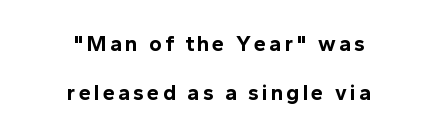
The area under the type is left untouched. The space between consecutive lines is lavish. Short and long lines alike share a common midpoint. The font is running at its bold setting. Tall strokes in this sample are plumb rather than angled.
